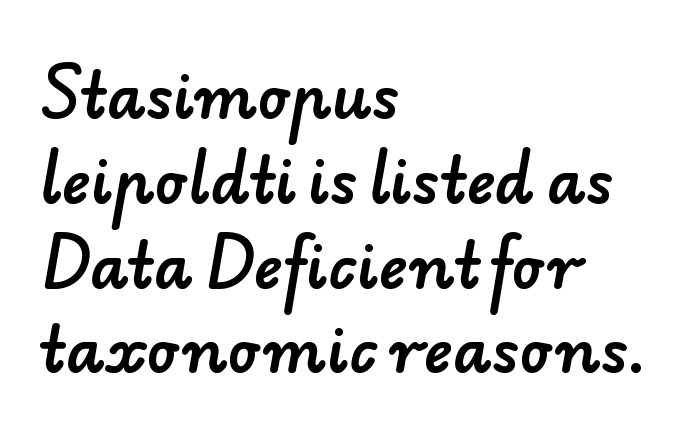
The image shows 61 px sans-serif type; set left-aligned, normal line spacing (1.39x), normal letter spacing, not underlined; low stroke contrast and a small x-height.
